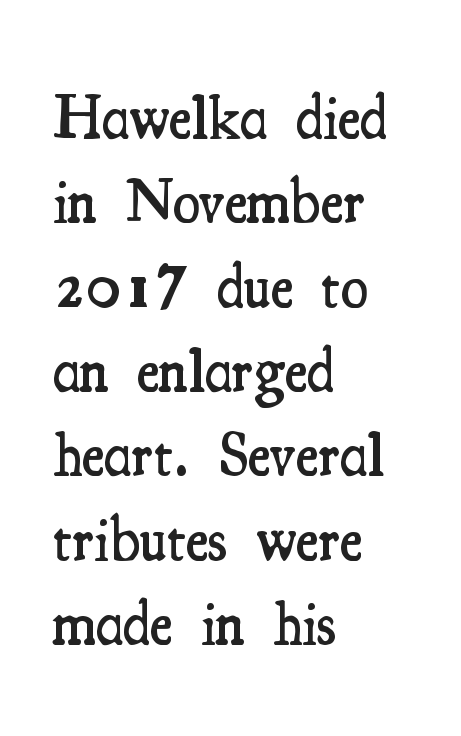
Rows of type keep a routine distance in the vertical direction. Underlining? Definitely not there. Typographically, this falls in the serif category. It's the straight-up-and-down kind of type.
